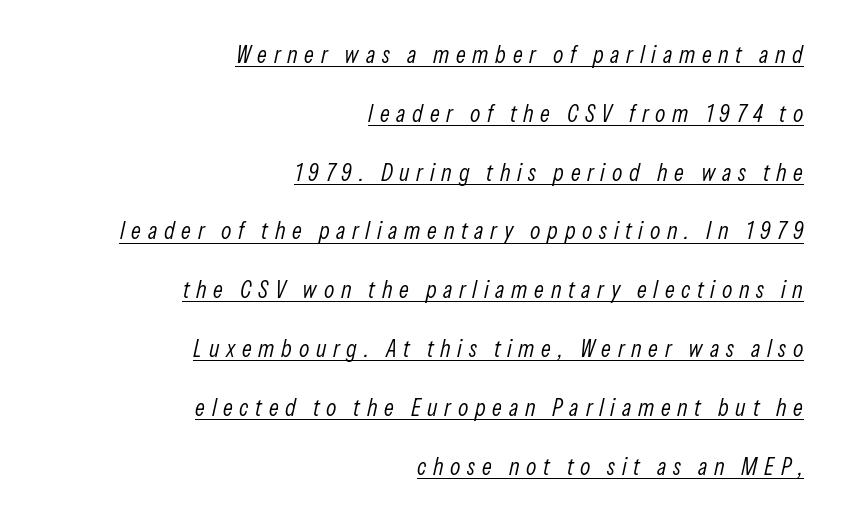
{"italic": "yes", "lean": "right", "slant_degrees": 13, "bold": "no", "underline": "yes", "align": "right", "line_spacing": "loose", "line_spacing_ratio": 2.45, "letter_spacing": "wide", "letter_spacing_em": 0.28, "glyph_px": 24}
